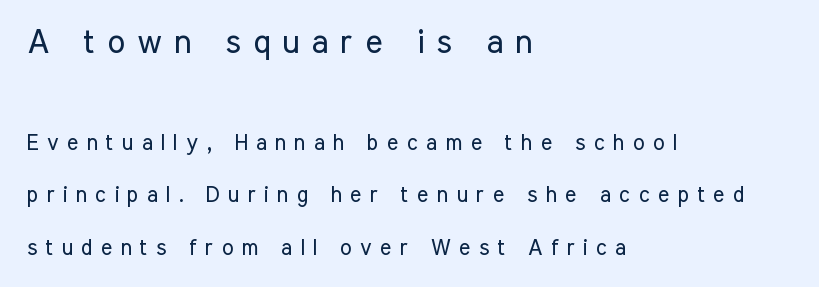
{"serif": "no", "italic": "no", "bold": "no", "weight": "regular", "width": "condensed", "stroke_contrast": "low", "x_height": "medium", "monospaced": "no", "underline": "no", "align": "left", "line_spacing": "loose", "line_spacing_ratio": 2.4, "letter_spacing": "wide", "letter_spacing_em": 0.37, "larger_block": "first", "size_ratio": 1.5, "glyph_px": 33}
